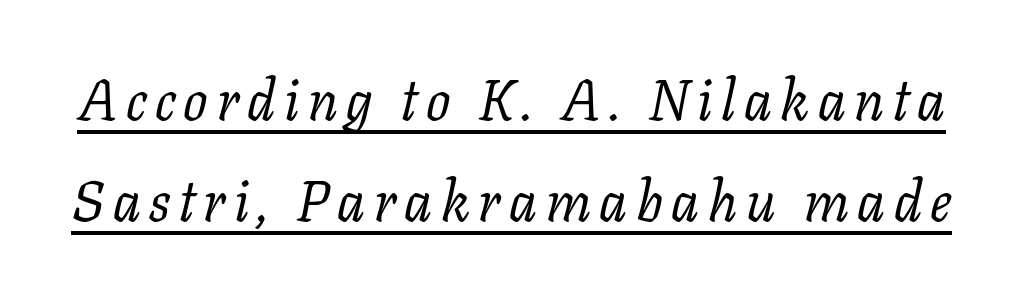
Q: Is the text bold? A: No.
Q: Is the text italic (slanted)? A: Yes, it leans right by about 11 degrees.
Q: Is the typeface a serif or a sans-serif typeface? A: Serif.
Q: Is the text underlined? A: Yes.
Q: Width (condensed, normal, or wide)? A: Normal.
Q: Stroke contrast? A: Low.
Q: x-height? A: Medium.
Q: Monospaced? A: No.
